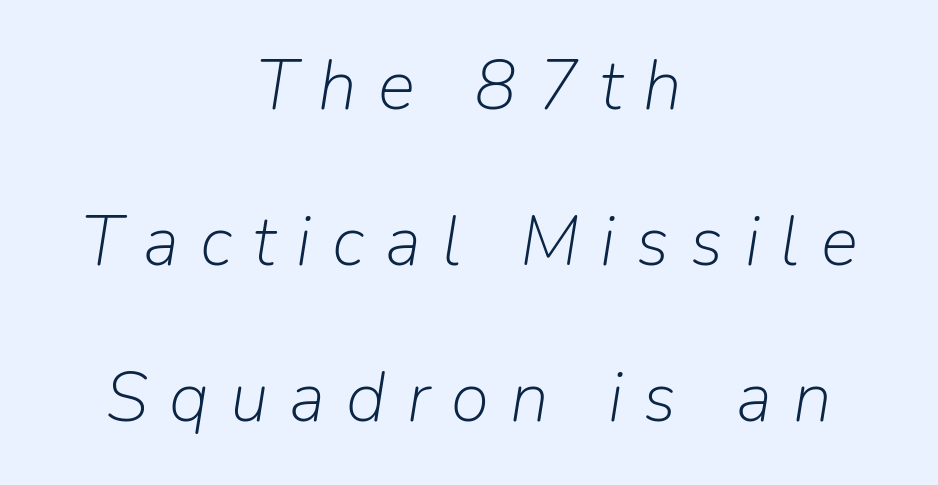
Observe the lean: these are italic letterforms. Each line is balanced around a shared central axis. What stands out about the letter spacing? Its width — letters are far apart. The specimen omits any rule beneath the text block's lines. No extra ink here — the face is not bold. Leading is clearly above the norm, producing a sparse column.
